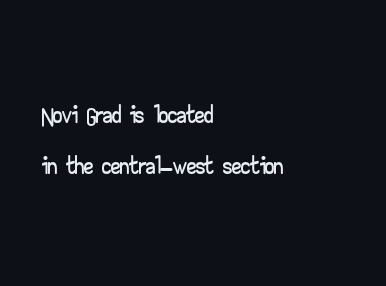
{"serif": "no", "italic": "no", "width": "wide", "stroke_contrast": "low", "x_height": "small", "monospaced": "no", "underline": "no", "align": "left", "line_spacing": "normal", "line_spacing_ratio": 1.39, "letter_spacing": "normal", "letter_spacing_em": 0.0, "glyph_px": 37}
